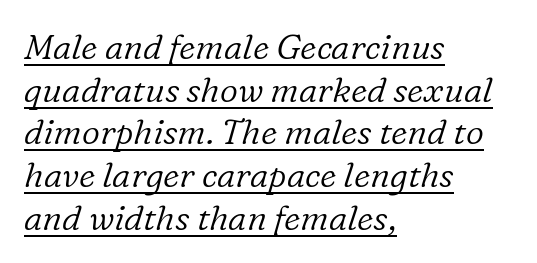
The passage shown is typeset with a serif family. The weight tops out at a normal text grade. Here the glyphs are tracked normally, forming tight word shapes. Decoration check: the copy is underlined. Short and long lines alike share a common starting point at left. The rendering applies a slant to the glyphs.
